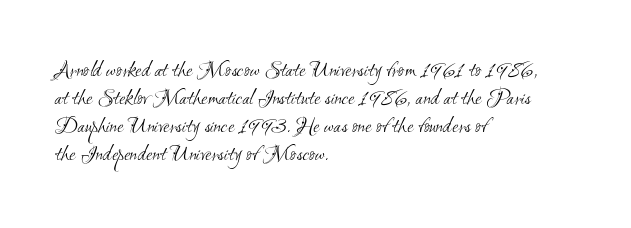
Line starts are locked; line ends wander. Students, note that the glyphs here touch the page at normal intervals. Just letters on the line, the space beneath them empty. Is the type heavy? It reads as light-to-regular instead.
